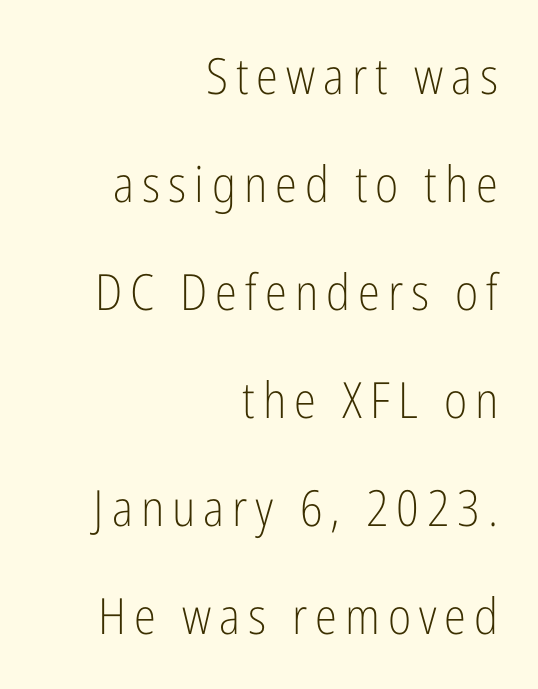
Q: Is the text bold? A: No.
Q: Is the text italic (slanted)? A: No, it is upright.
Q: Is the typeface a serif or a sans-serif typeface? A: Sans-serif.
Q: Is the text underlined? A: No.
Q: How is the paragraph aligned? A: Right-aligned.
Q: Is the spacing between lines tight, normal or loose? A: Loose.
Q: Width (condensed, normal, or wide)? A: Condensed.
Q: Stroke contrast? A: Low.
Q: x-height? A: Medium.
Q: Monospaced? A: No.
